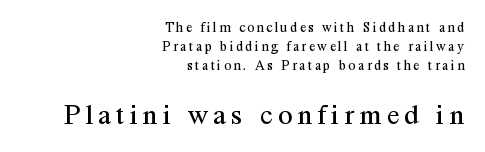
Q: Is the text bold? A: No.
Q: Is the text italic (slanted)? A: No, it is upright.
Q: Is the typeface a serif or a sans-serif typeface? A: Serif.
Q: Is the text underlined? A: No.
Q: How is the paragraph aligned? A: Right-aligned.
Q: Is the spacing between lines tight, normal or loose? A: Normal.
Q: Which block of text is set in a larger size, the first (top) or the second (bottom)? A: The second (bottom) one.
Q: Width (condensed, normal, or wide)? A: Normal.
Q: Stroke contrast? A: Medium.
Q: x-height? A: Medium.
Q: Monospaced? A: No.
